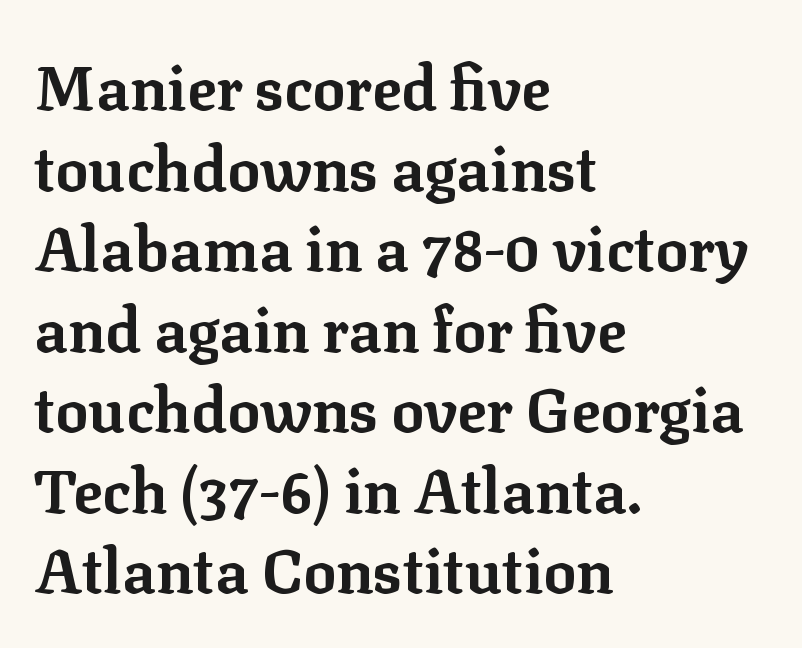
{"serif": "yes", "italic": "no", "bold": "yes", "weight": "bold", "width": "normal", "stroke_contrast": "low", "x_height": "medium", "monospaced": "no", "underline": "no", "align": "left", "line_spacing": "normal", "line_spacing_ratio": 1.32, "letter_spacing": "normal", "letter_spacing_em": 0.0, "glyph_px": 61}
